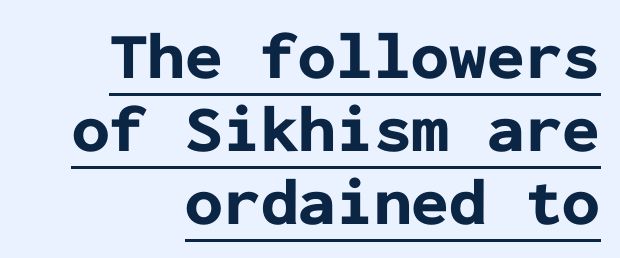
You can tell from the bare stems that sans-serif type was used. Strong, thick strokes mark this as bold type. If you drew a line through each stem, it would be perfectly vertical. A typesetter would call this zero additional tracking.
